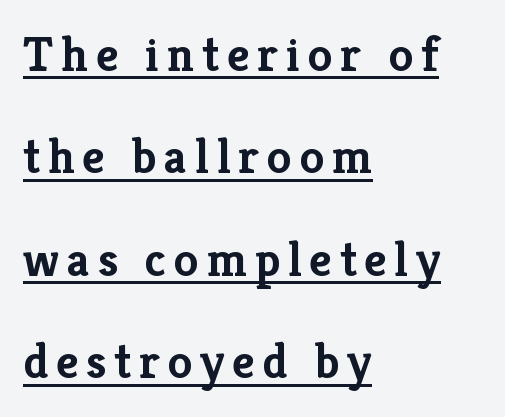
{"serif": "yes", "italic": "no", "bold": "yes", "weight": "semibold", "width": "normal", "stroke_contrast": "low", "x_height": "medium", "monospaced": "no", "underline": "yes", "align": "left", "line_spacing": "loose", "line_spacing_ratio": 2.09, "glyph_px": 49}
